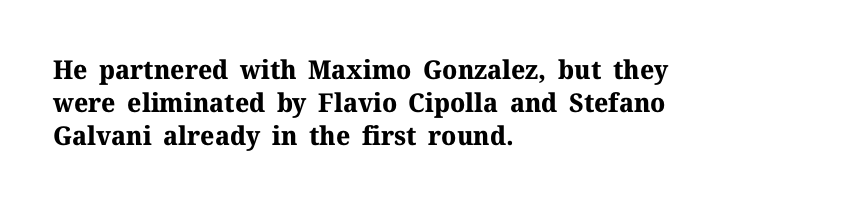
Reading down the column, the eye jumps a familiar distance to each next line. The passage shown is not underscored anywhere. Its strokes are broad and dark, the hallmark of bold type. Quick note: not italic, upright. Observe the ordinary spacing: letters are neighbours, not strangers. Line beginnings align vertically; line endings do not.
